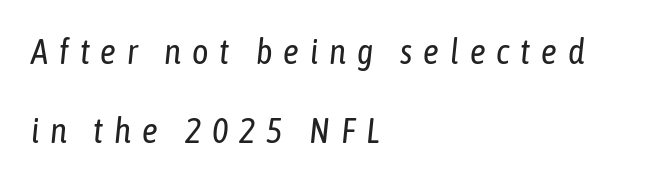
Looks like regular typesetting: each glyph gets only the width it needs. The glyphs look as if they've been sheared to an angle. The passage is arranged the way most books set body copy — flush left. Anything drawn beneath the words? Only blank space. The weight would be labelled regular, book, light, or lighter still. Look at the tracking — it's clearly loosened, letters drifting apart.
